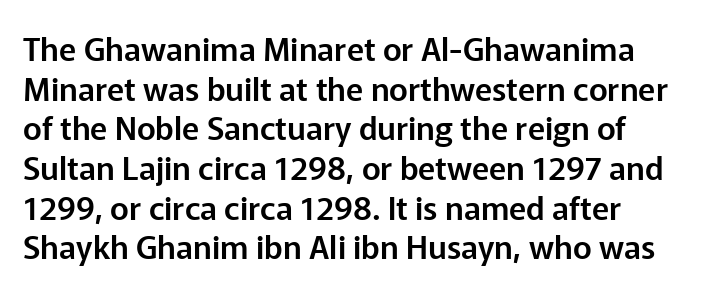
Q: Is the text italic (slanted)? A: No, it is upright.
Q: Is the typeface a serif or a sans-serif typeface? A: Sans-serif.
Q: Is the text underlined? A: No.
Q: How is the paragraph aligned? A: Left-aligned.
Q: Is the spacing between letters normal or unusually wide? A: Normal.
Q: Width (condensed, normal, or wide)? A: Normal.
Q: Stroke contrast? A: Low.
Q: x-height? A: Medium.
Q: Monospaced? A: No.
